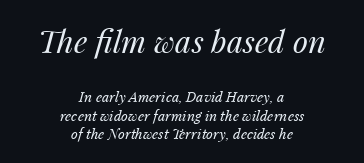
The designer gave the opening block more size than the closing block. The words here are not underlined. Stems and bowls with no extra thickness — not bold. Neither beginnings nor endings align; midpoints do. The axis of the letterforms is tilted away from vertical.
